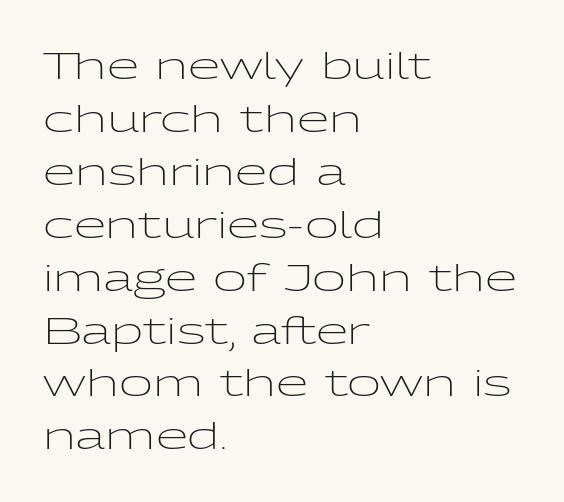
Q: Is the text bold? A: No.
Q: Is the text italic (slanted)? A: No, it is upright.
Q: Is the typeface a serif or a sans-serif typeface? A: Sans-serif.
Q: Is the text underlined? A: No.
Q: How is the paragraph aligned? A: Left-aligned.
Q: Is the spacing between letters normal or unusually wide? A: Normal.
Q: Is the spacing between lines tight, normal or loose? A: Normal.
Q: Width (condensed, normal, or wide)? A: Wide.
Q: Stroke contrast? A: Low.
Q: x-height? A: Medium.
Q: Monospaced? A: No.
